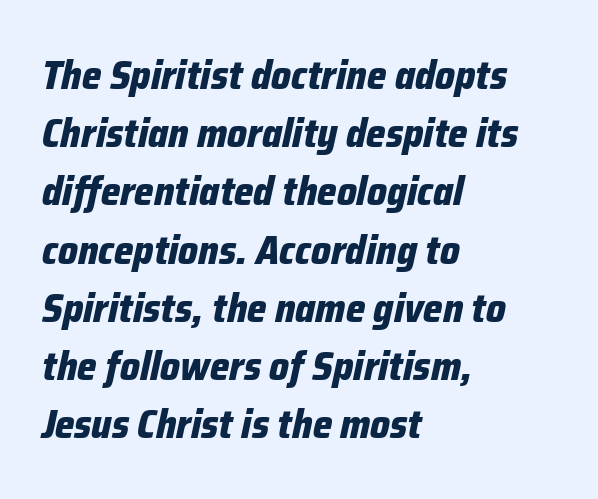
Q: Is the text bold? A: Yes.
Q: Is the text italic (slanted)? A: Yes, it leans right by about 12 degrees.
Q: Is the text underlined? A: No.
Q: How is the paragraph aligned? A: Left-aligned.
Q: Is the spacing between letters normal or unusually wide? A: Normal.
Q: Is the spacing between lines tight, normal or loose? A: Normal.
Q: Width (condensed, normal, or wide)? A: Condensed.
Q: Stroke contrast? A: Low.
Q: x-height? A: Medium.
Q: Monospaced? A: No.
